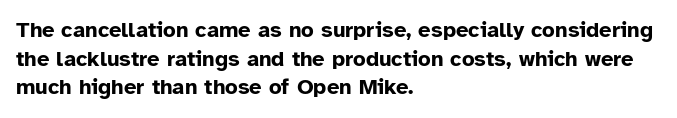
Q: Is the text bold? A: Yes.
Q: Is the text italic (slanted)? A: No, it is upright.
Q: Is the text underlined? A: No.
Q: How is the paragraph aligned? A: Left-aligned.
Q: Is the spacing between letters normal or unusually wide? A: Normal.
Q: Is the spacing between lines tight, normal or loose? A: Normal.
